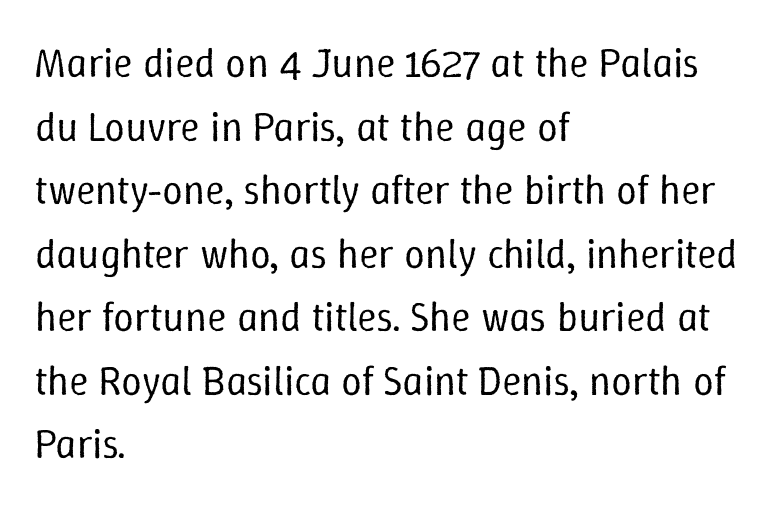
The image shows 41 px regular-weight type, upright; set left-aligned, normal line spacing (1.55x), normal letter spacing, not underlined; low stroke contrast and a medium x-height.
